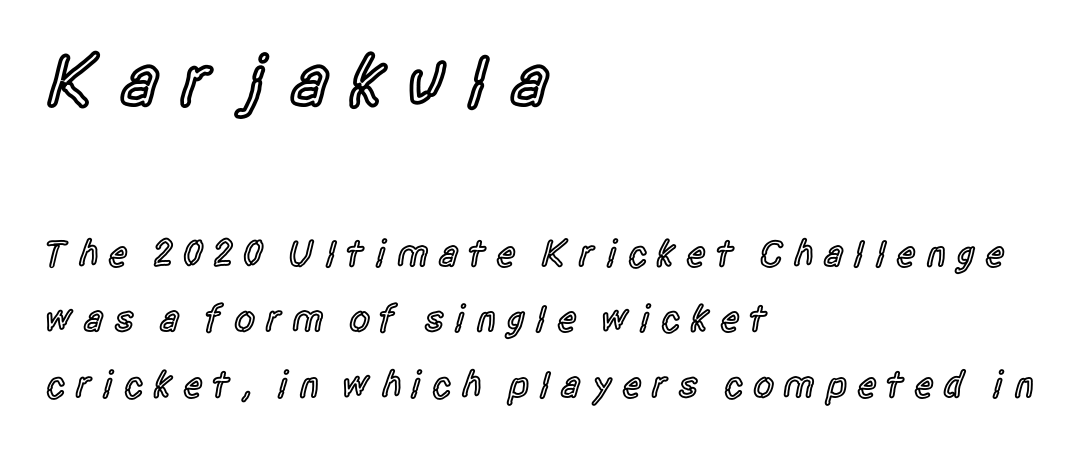
{"serif": "no", "bold": "semi", "weight": "semibold", "width": "condensed", "x_height": "large", "monospaced": "no", "underline": "no", "align": "left", "line_spacing_ratio": 1.72, "letter_spacing": "wide", "letter_spacing_em": 0.24, "larger_block": "first", "size_ratio": 1.97, "glyph_px": 75}
